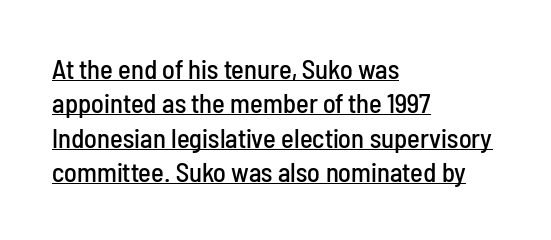
{"italic": "no", "underline": "yes", "align": "left", "line_spacing": "normal", "line_spacing_ratio": 1.27, "letter_spacing": "normal", "letter_spacing_em": 0.0, "glyph_px": 27}
